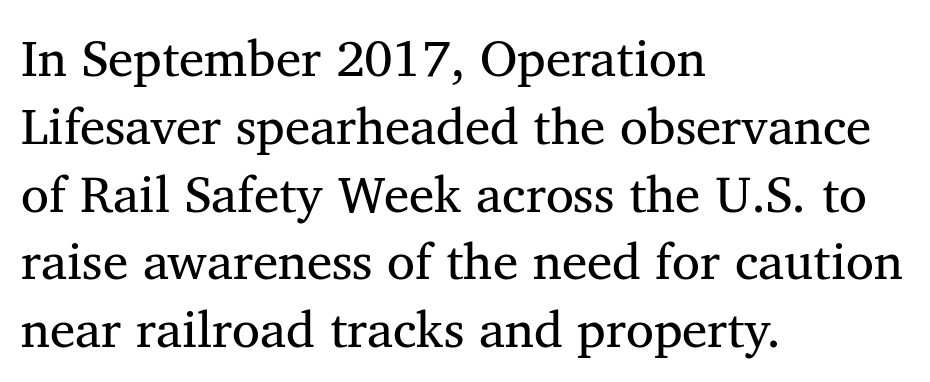
Tall strokes in this sample are plumb rather than angled. On a weight scale, this lands at 450 or below. Classification — serif. Honestly, the letter spacing is just normal — you wouldn't notice it. Lines of text with bare space underneath. Compared with typical paragraphs, the rows here are spaced about the same.
